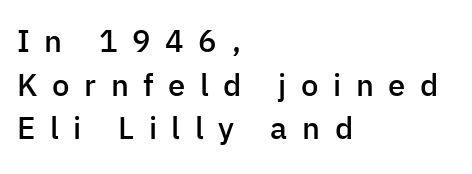
The image shows 31 px semibold sans-serif type, upright; set left-aligned, normal line spacing (1.41x), unusually wide letter spacing (+0.47 em), not underlined; low stroke contrast and a medium x-height.
